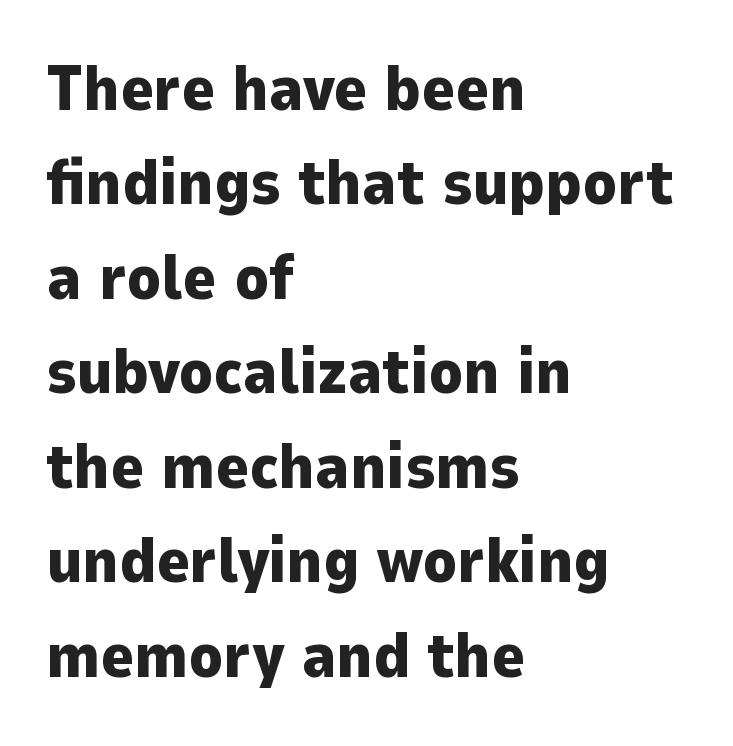
{"serif": "no", "italic": "no", "bold": "yes", "weight": "heavy", "width": "normal", "stroke_contrast": "low", "x_height": "medium", "monospaced": "no", "underline": "no", "align": "left", "line_spacing": "normal", "line_spacing_ratio": 1.5, "letter_spacing": "normal", "letter_spacing_em": 0.0, "glyph_px": 63}
